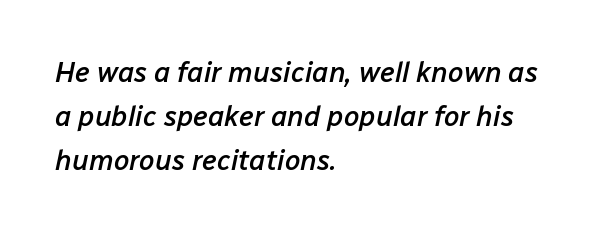
Regarding leading, the lines here are spaced in the standard way. Looks like regular typesetting: each glyph gets only the width it needs. Clear beneath every line of the passage. Line starts are locked; line ends wander.
